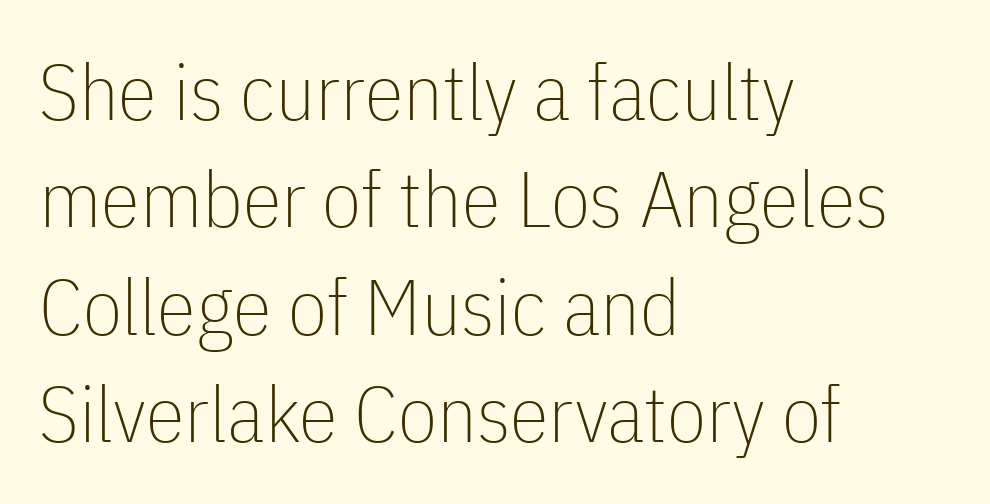
Q: Is the text bold? A: No.
Q: Is the text italic (slanted)? A: No, it is upright.
Q: Is the typeface a serif or a sans-serif typeface? A: Sans-serif.
Q: Is the text underlined? A: No.
Q: How is the paragraph aligned? A: Left-aligned.
Q: Is the spacing between letters normal or unusually wide? A: Normal.
Q: Is the spacing between lines tight, normal or loose? A: Normal.
Q: Width (condensed, normal, or wide)? A: Condensed.
Q: Stroke contrast? A: Low.
Q: x-height? A: Medium.
Q: Monospaced? A: No.
